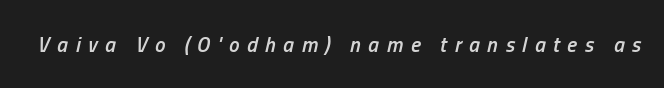
Q: Is the text bold? A: Semi-bold.
Q: Is the text italic (slanted)? A: Yes, it leans right by about 13 degrees.
Q: Is the text underlined? A: No.
Q: Is the spacing between letters normal or unusually wide? A: Unusually wide.
